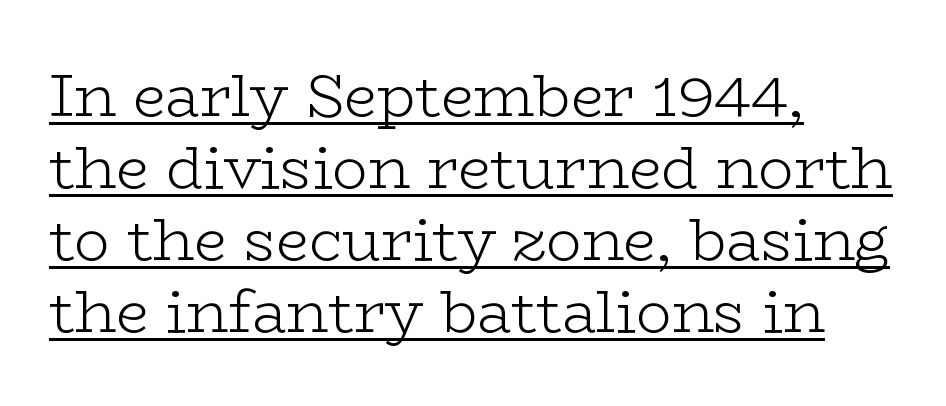
Characters remain perfectly vertical along every line. Every row of glyphs begins at an identical x-position on the left. Weight: regular or lighter. A continuous stroke trails under the words, as in a hyperlink. What stands out about the letter spacing? Nothing — it is the standard amount.
